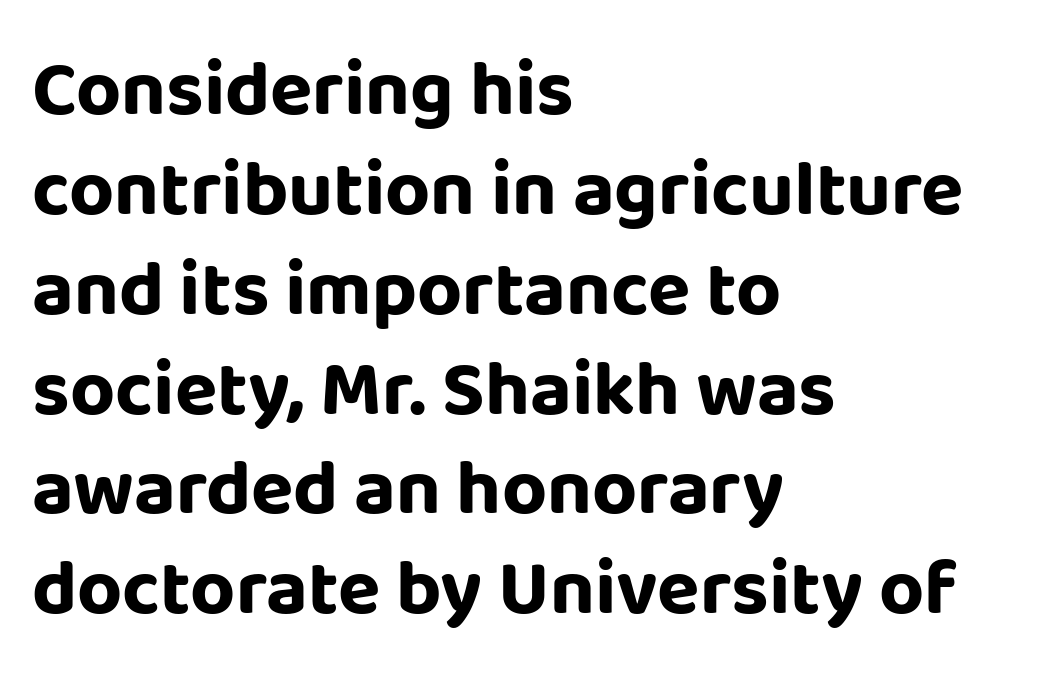
Heavy-handed strokes throughout: this text is bold. You can tell from the bare stems that sans-serif type was used. Each letter keeps its own natural width here, so spacing adapts to shape. One glance says typical: line gaps are just what's usual.
